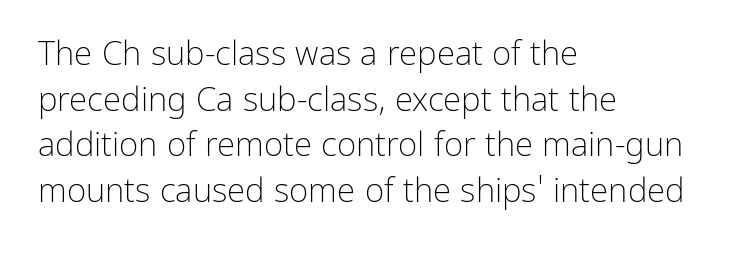
{"serif": "no", "italic": "no", "bold": "no", "weight": "light", "width": "normal", "stroke_contrast": "low", "x_height": "medium", "monospaced": "no", "underline": "no", "align": "left", "line_spacing": "normal", "line_spacing_ratio": 1.38, "letter_spacing": "normal", "letter_spacing_em": 0.0, "glyph_px": 33}
